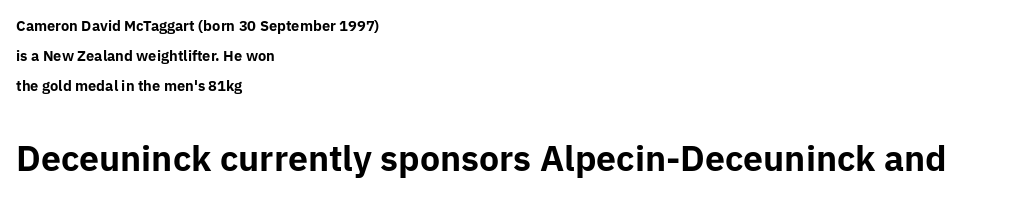
Q: Is the text bold? A: Yes.
Q: Is the text italic (slanted)? A: No, it is upright.
Q: Is the typeface a serif or a sans-serif typeface? A: Sans-serif.
Q: Is the text underlined? A: No.
Q: How is the paragraph aligned? A: Left-aligned.
Q: Is the spacing between letters normal or unusually wide? A: Normal.
Q: Is the spacing between lines tight, normal or loose? A: Loose.
Q: Which block of text is set in a larger size, the first (top) or the second (bottom)? A: The second (bottom) one.
Q: Width (condensed, normal, or wide)? A: Normal.
Q: Stroke contrast? A: Low.
Q: x-height? A: Medium.
Q: Monospaced? A: No.
